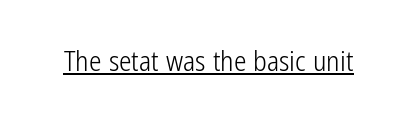
The image shows 28 px light, condensed sans-serif type, upright; set normal letter spacing, underlined; low stroke contrast and a medium x-height.
